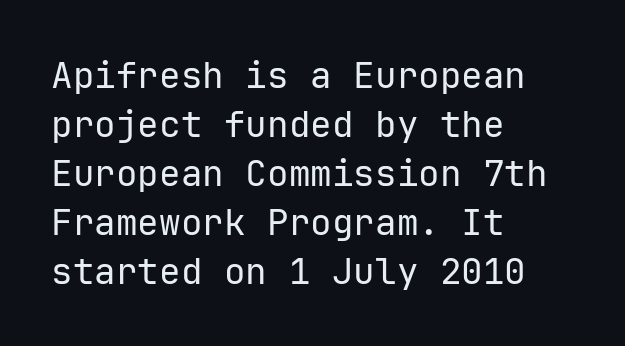
Q: Is the text bold? A: No.
Q: Is the text italic (slanted)? A: No, it is upright.
Q: Is the typeface a serif or a sans-serif typeface? A: Sans-serif.
Q: Is the text underlined? A: No.
Q: How is the paragraph aligned? A: Left-aligned.
Q: Is the spacing between letters normal or unusually wide? A: Normal.
Q: Is the spacing between lines tight, normal or loose? A: Normal.
Q: Width (condensed, normal, or wide)? A: Normal.
Q: Stroke contrast? A: Low.
Q: x-height? A: Medium.
Q: Monospaced? A: Yes.
